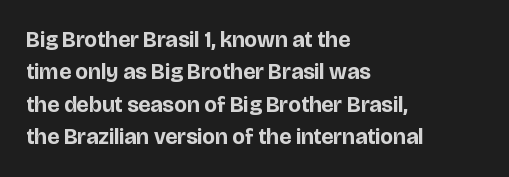
The image shows 22 px bold type, upright; set left-aligned, normal line spacing (1.47x), normal letter spacing, not underlined.
